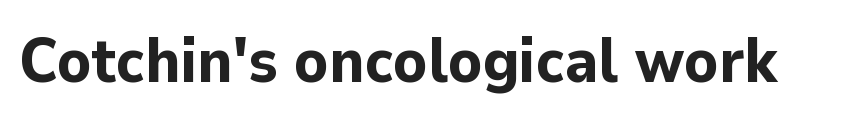
{"serif": "no", "italic": "no", "bold": "yes", "weight": "bold", "width": "normal", "stroke_contrast": "low", "x_height": "medium", "monospaced": "no", "underline": "no", "letter_spacing": "normal", "letter_spacing_em": 0.0, "glyph_px": 62}
